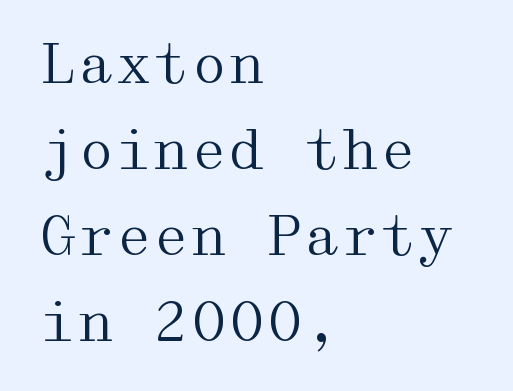
The image shows 54 px regular-weight, wide serif type, upright; set left-aligned, normal line spacing (1.59x), normal letter spacing, not underlined; medium stroke contrast and a medium x-height.
